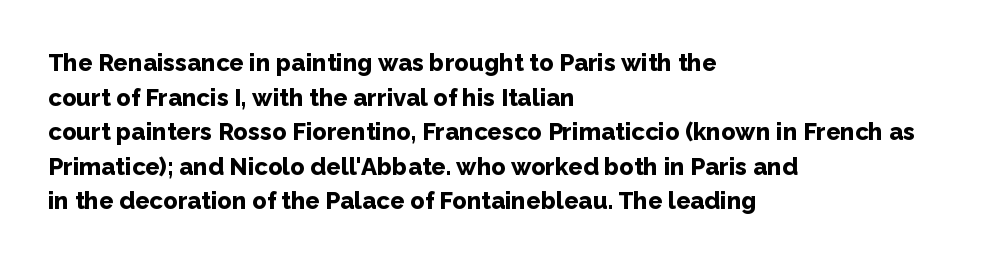
The image shows 24 px bold type, upright; set left-aligned, normal line spacing (1.44x), normal letter spacing, not underlined.
